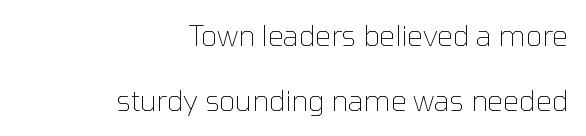
The image shows 28 px thin sans-serif type, upright; set right-aligned, loose line spacing (2.33x), normal letter spacing, not underlined; low stroke contrast and a medium x-height.
